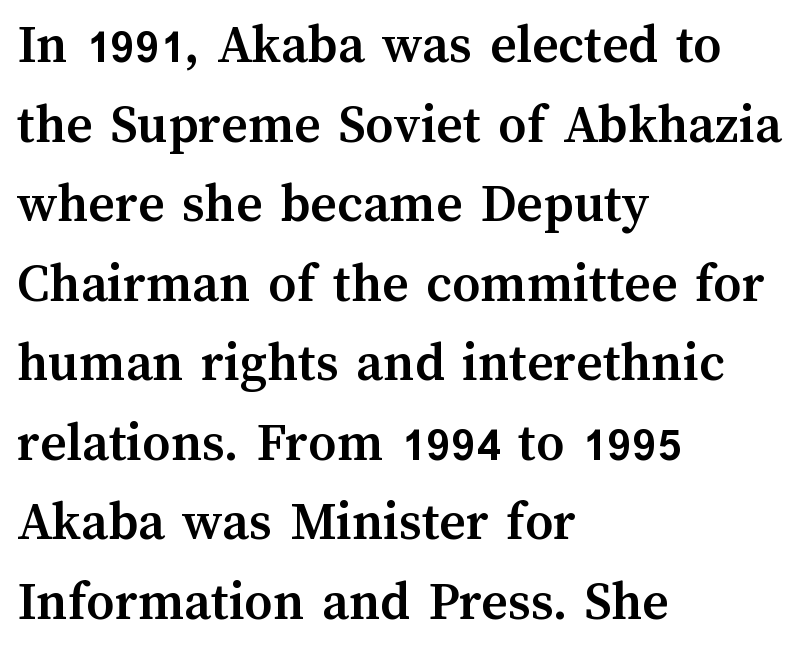
{"italic": "no", "bold": "yes", "weight": "semibold", "width": "normal", "stroke_contrast": "medium", "x_height": "medium", "monospaced": "no", "underline": "no", "align": "left", "line_spacing": "normal", "line_spacing_ratio": 1.42, "letter_spacing": "normal", "letter_spacing_em": 0.0, "glyph_px": 56}
